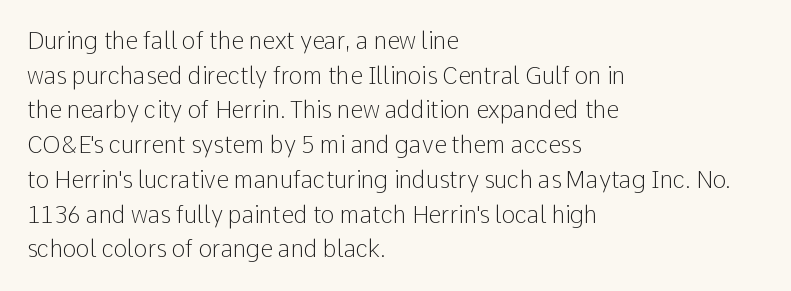
The image shows 23 px text type, upright; set left-aligned, normal line spacing (1.51x), normal letter spacing, not underlined.
